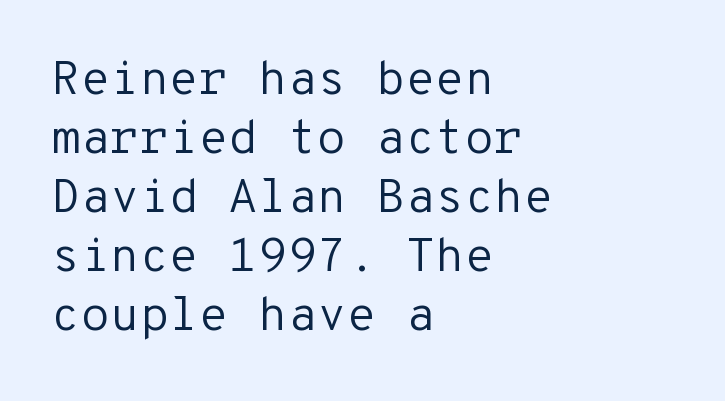
Q: Is the text bold? A: No.
Q: Is the text italic (slanted)? A: No, it is upright.
Q: Is the typeface a serif or a sans-serif typeface? A: Sans-serif.
Q: Is the text underlined? A: No.
Q: How is the paragraph aligned? A: Left-aligned.
Q: Is the spacing between letters normal or unusually wide? A: Normal.
Q: Width (condensed, normal, or wide)? A: Normal.
Q: Stroke contrast? A: Low.
Q: x-height? A: Medium.
Q: Monospaced? A: Yes.
